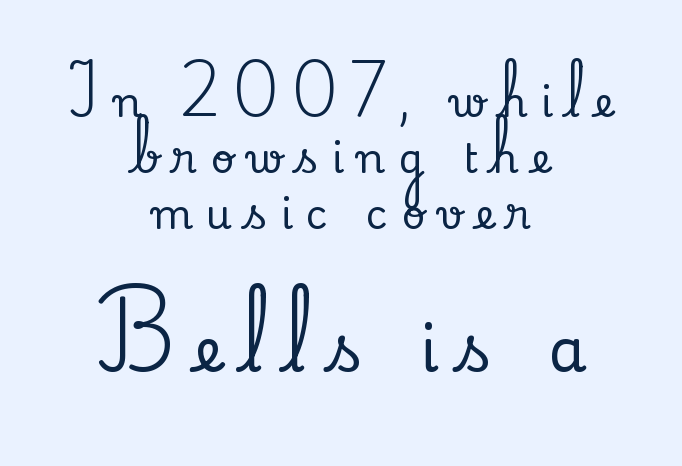
The image shows 61 px serif type, upright; set centered, normal line spacing (1.36x), unusually wide letter spacing (+0.32 em), not underlined; the second (bottom) block is 1.49x larger; low stroke contrast and a small x-height.
